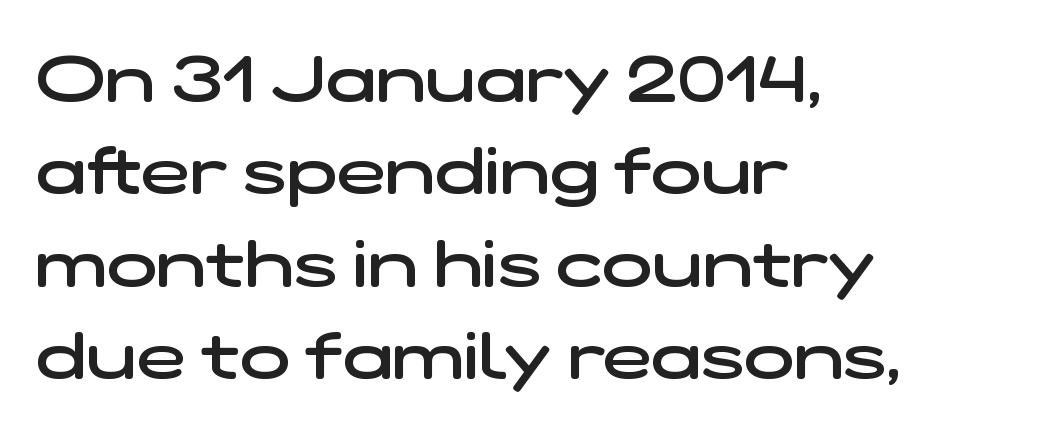
The image shows 66 px semibold, wide sans-serif type; set left-aligned, normal line spacing (1.4x), normal letter spacing, not underlined; low stroke contrast and a medium x-height.
